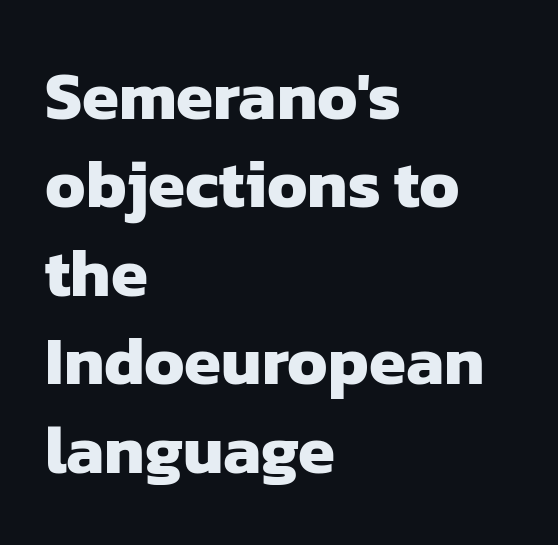
Q: Is the text bold? A: Yes.
Q: Is the typeface a serif or a sans-serif typeface? A: Sans-serif.
Q: Is the text underlined? A: No.
Q: How is the paragraph aligned? A: Left-aligned.
Q: Is the spacing between letters normal or unusually wide? A: Normal.
Q: Is the spacing between lines tight, normal or loose? A: Normal.
Q: Width (condensed, normal, or wide)? A: Normal.
Q: Stroke contrast? A: Low.
Q: x-height? A: Medium.
Q: Monospaced? A: No.
